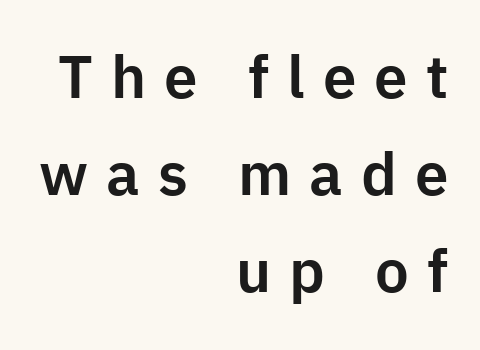
A typesetter would call this heavily tracked-out type. Note the varied advance widths — an 'i' is clearly narrower than an 'm'. These lines sit exactly where default settings would place them. Rendered with straight, roman letterforms. The glyphs are unaccompanied by any horizontal stroke below them.
